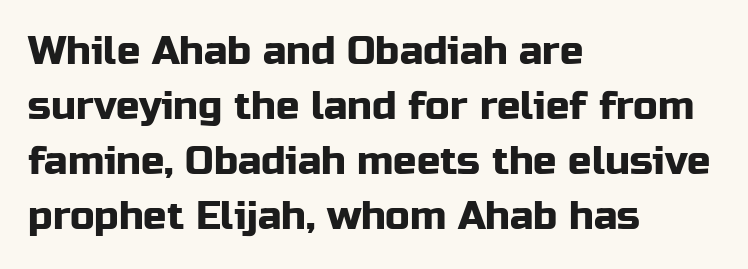
The image shows 39 px sans-serif type, upright; set left-aligned, normal line spacing (1.41x), normal letter spacing, not underlined; low stroke contrast and a medium x-height.
